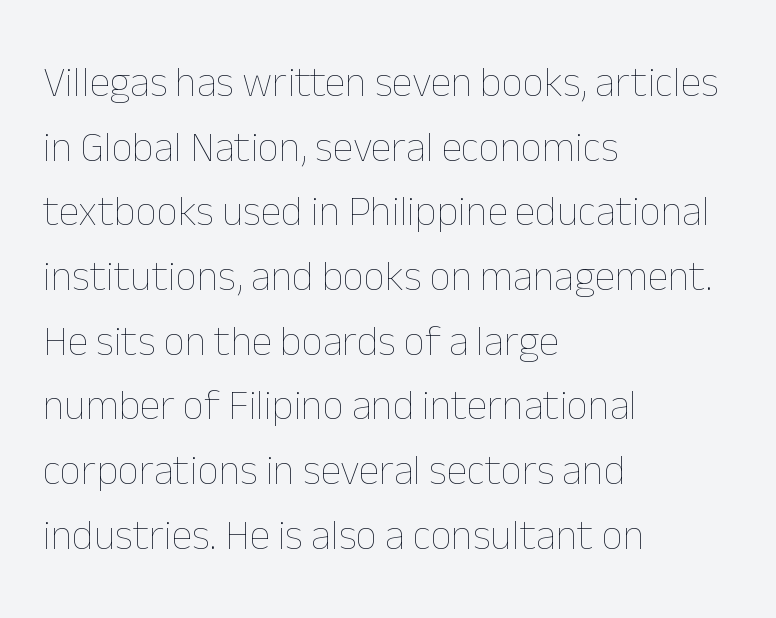
{"italic": "no", "bold": "no", "weight": "thin", "width": "normal", "stroke_contrast": "low", "x_height": "medium", "monospaced": "no", "underline": "no", "align": "left", "line_spacing": "normal", "line_spacing_ratio": 1.54, "letter_spacing": "normal", "letter_spacing_em": 0.0, "glyph_px": 42}
